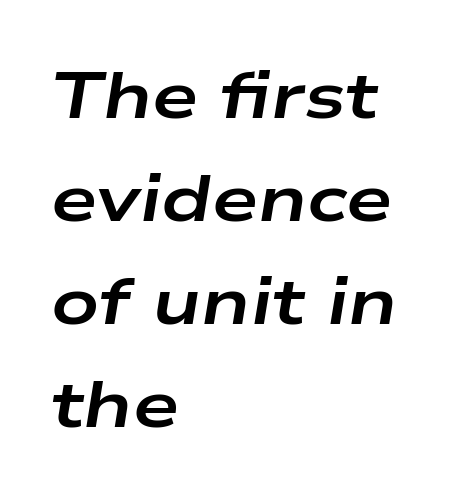
{"italic": "yes", "lean": "right", "slant_degrees": 9, "bold": "yes", "weight": "bold", "width": "wide", "stroke_contrast": "low", "x_height": "medium", "monospaced": "no", "underline": "no", "align": "left", "line_spacing": "normal", "line_spacing_ratio": 1.56, "letter_spacing": "normal", "letter_spacing_em": 0.0, "glyph_px": 66}
